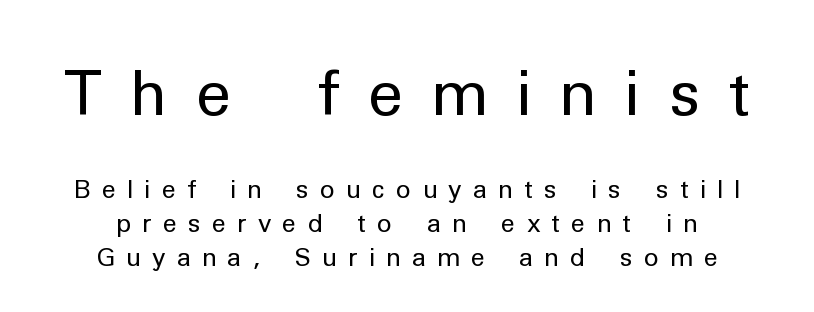
{"serif": "no", "italic": "no", "bold": "no", "weight": "regular", "width": "normal", "stroke_contrast": "low", "x_height": "medium", "monospaced": "no", "underline": "no", "align": "center", "line_spacing": "normal", "line_spacing_ratio": 1.35, "letter_spacing": "wide", "letter_spacing_em": 0.44, "larger_block": "first", "size_ratio": 2.52, "glyph_px": 63}
